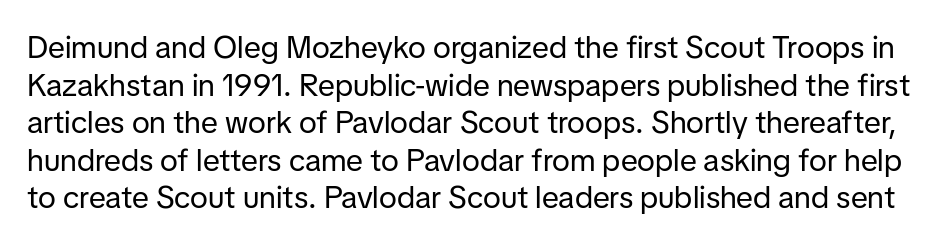
The image shows 31 px regular-weight sans-serif type, upright; set line spacing 1.21x, normal letter spacing, not underlined; low stroke contrast and a medium x-height.
